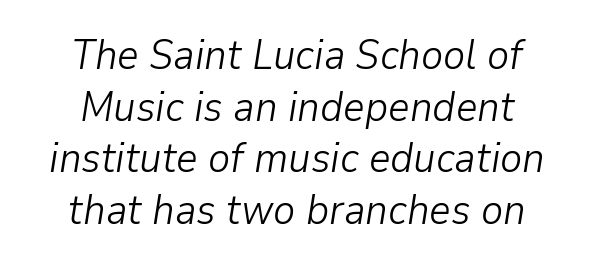
{"italic": "yes", "lean": "right", "slant_degrees": 9, "bold": "no", "weight": "light", "width": "normal", "stroke_contrast": "low", "x_height": "medium", "monospaced": "no", "underline": "no", "align": "center", "line_spacing_ratio": 1.23, "letter_spacing": "normal", "letter_spacing_em": 0.0, "glyph_px": 42}
